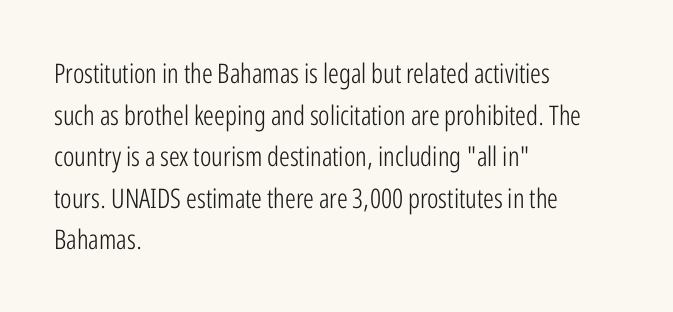
This sample uses an upright cut, with every glyph sitting square on the baseline. Lines of text with bare space underneath. The setting favours the left margin, as ordinary paragraphs usually do. Leading: standard. The typesetting does not lean heavy: it is not bold. You could call the tracking neutral — neither tight nor loose.
